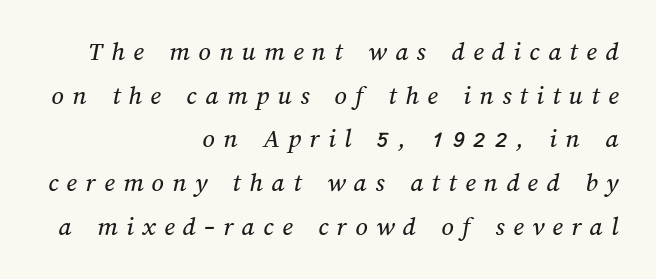
The image shows 27 px text type; set right-aligned, normal line spacing (1.62x), unusually wide letter spacing (+0.31 em), not underlined.
